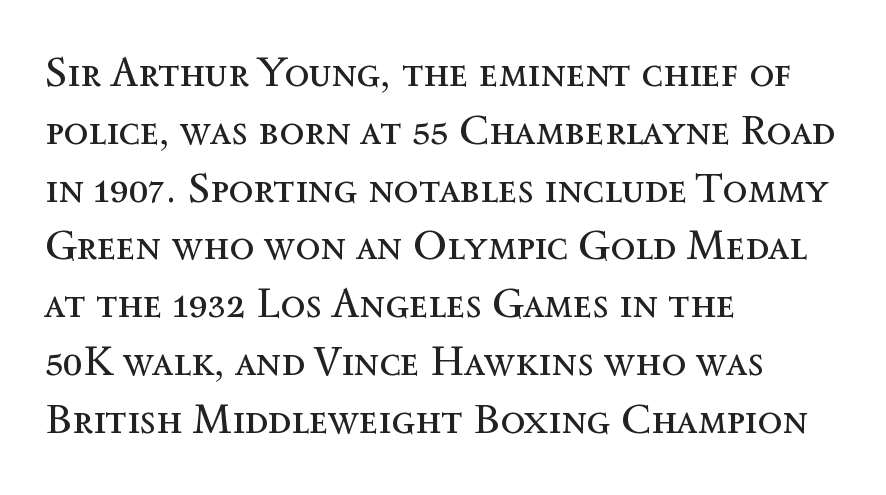
{"italic": "no", "bold": "no", "weight": "regular", "width": "normal", "x_height": "medium", "monospaced": "no", "underline": "no", "align": "left", "line_spacing": "normal", "line_spacing_ratio": 1.41, "letter_spacing": "normal", "letter_spacing_em": 0.0, "glyph_px": 41}
